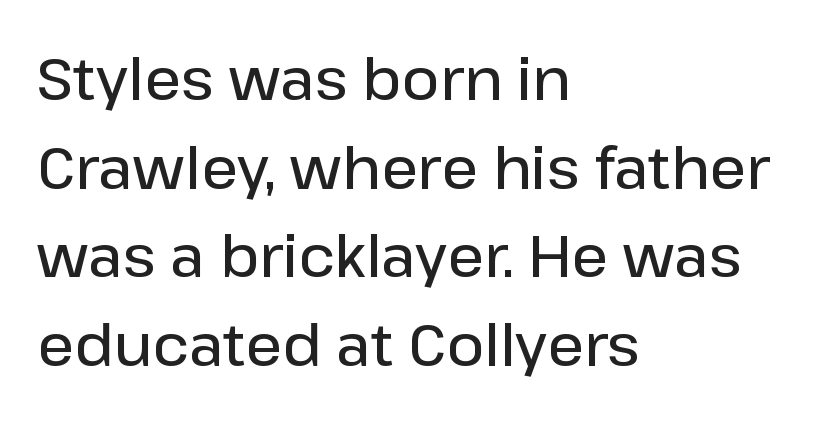
Is the letter spacing exaggerated? No — it looks like the ordinary default. Here the designer chose a conventional face with non-uniform glyph widths. These lines are composed in type without serifs. Every character sits straight up, as roman type does. Left-aligned paragraph, ragged on the right.
